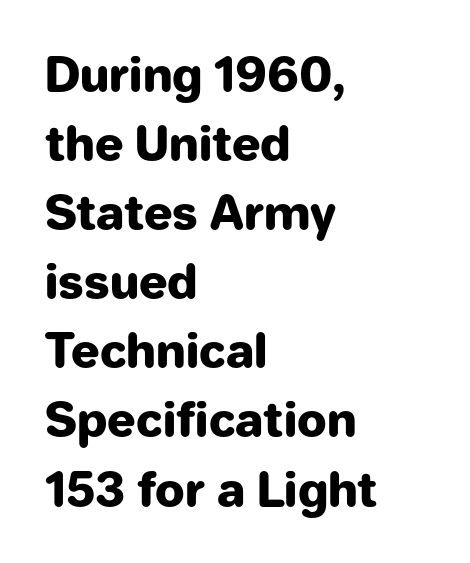
These lines keep a tight, regular rhythm from letter to letter. Are there feet on the stems? There aren't — it's a sans. Anything drawn beneath the words? Only blank space. This is the regular roman posture of the typeface. Notice how the passage keeps a crisp vertical edge on the left only. Evenly set lines give the paragraph a standard silhouette.
